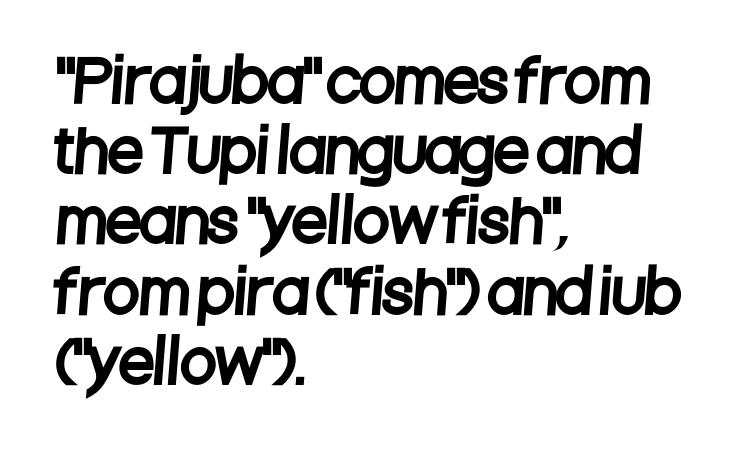
{"serif": "no", "width": "condensed", "stroke_contrast": "low", "x_height": "large", "monospaced": "no", "underline": "no", "align": "left", "line_spacing_ratio": 1.21, "letter_spacing": "normal", "letter_spacing_em": 0.0, "glyph_px": 58}
